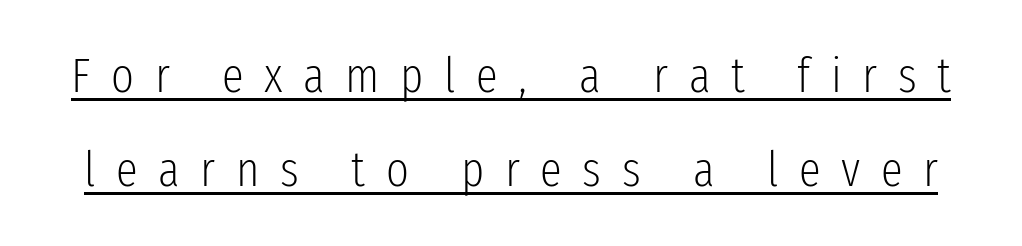
{"serif": "no", "italic": "no", "bold": "no", "weight": "light", "width": "condensed", "stroke_contrast": "low", "x_height": "medium", "monospaced": "no", "underline": "yes", "line_spacing": "loose", "line_spacing_ratio": 1.92, "letter_spacing": "wide", "letter_spacing_em": 0.42, "glyph_px": 49}
